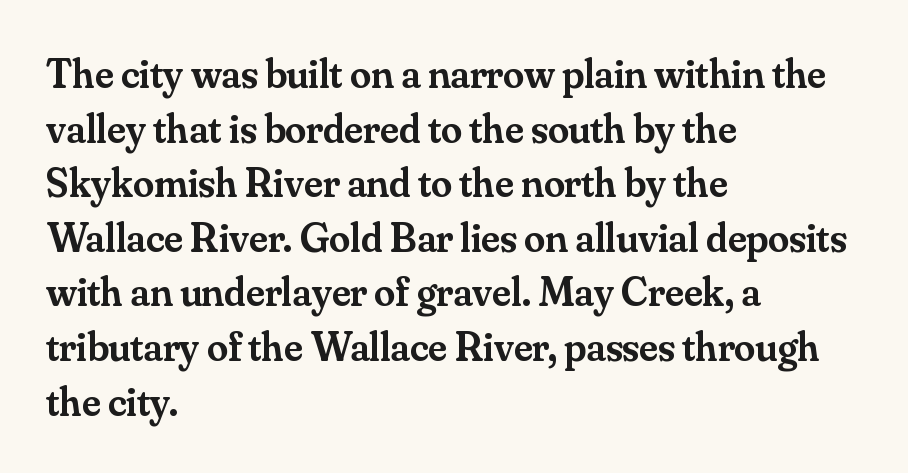
The lines in this sample share a left origin and differ only in where they stop. Posture: straight, roman, zero tilt. Each letter's strokes conclude with small projecting serifs. These lines are rendered in a variable-pitch font. Type without underlining. Is there much room between lines? A standard amount, neither cramped nor airy.
